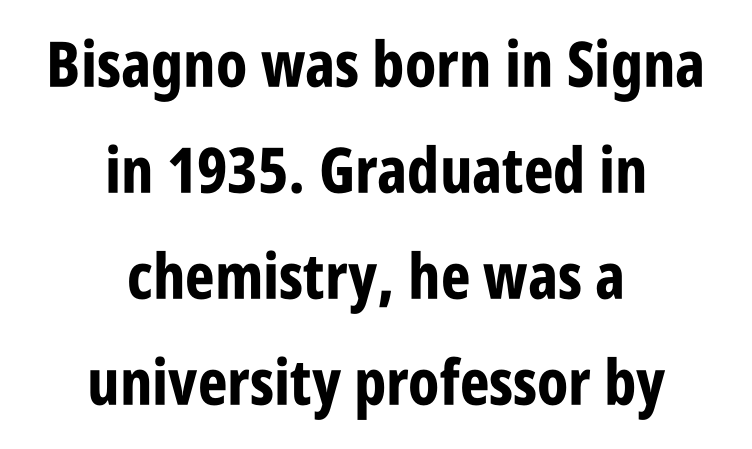
Descenders are the only things crossing below the line. The compositor balanced each line on the midline. Between one letter and the next there's only the usual sliver of space. Spacing verdict: proportional, widths tailored to each character. This sample uses a sans-serif face. Thick stems and heavy bowls — unmistakably bold.
